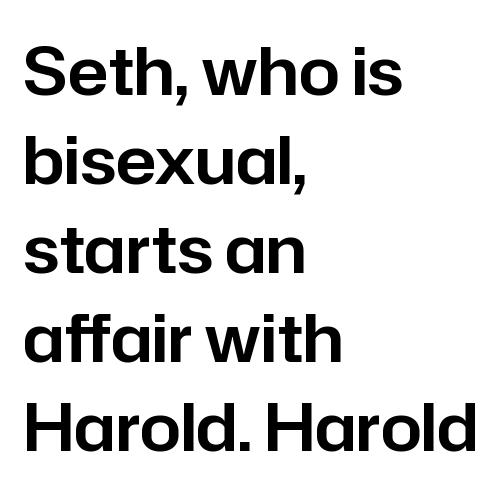
{"serif": "no", "italic": "no", "width": "normal", "stroke_contrast": "low", "x_height": "medium", "monospaced": "no", "underline": "no", "align": "left", "line_spacing": "normal", "line_spacing_ratio": 1.35, "letter_spacing": "normal", "letter_spacing_em": 0.0, "glyph_px": 66}
